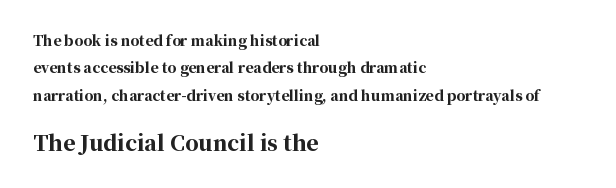
{"italic": "no", "bold": "yes", "underline": "no", "align": "left", "line_spacing": "loose", "line_spacing_ratio": 1.96, "letter_spacing": "normal", "letter_spacing_em": 0.0, "larger_block": "second", "size_ratio": 1.5, "glyph_px": 21}
